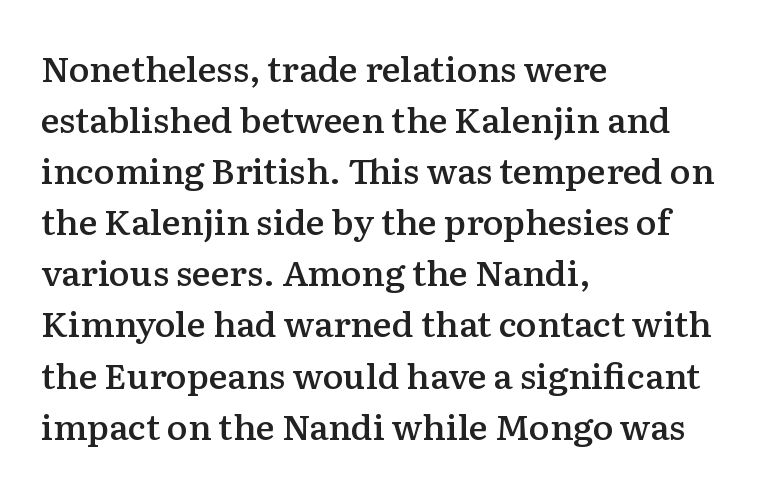
The image shows 35 px semibold serif type, upright; set left-aligned, normal line spacing (1.46x), normal letter spacing, not underlined; medium stroke contrast and a medium x-height.
